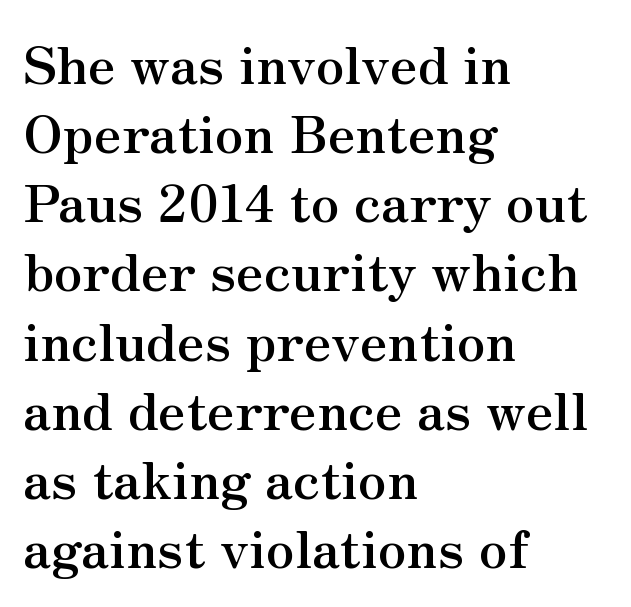
Q: Is the text bold? A: Yes.
Q: Is the text italic (slanted)? A: No, it is upright.
Q: Is the typeface a serif or a sans-serif typeface? A: Serif.
Q: Is the text underlined? A: No.
Q: How is the paragraph aligned? A: Left-aligned.
Q: Is the spacing between letters normal or unusually wide? A: Normal.
Q: Is the spacing between lines tight, normal or loose? A: Normal.
Q: Width (condensed, normal, or wide)? A: Normal.
Q: Stroke contrast? A: Medium.
Q: x-height? A: Small.
Q: Monospaced? A: No.
